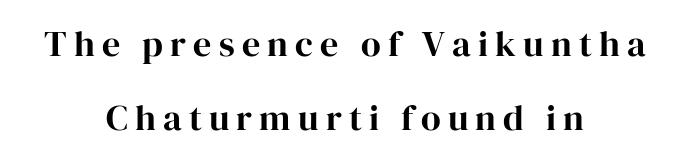
{"serif": "yes", "italic": "no", "width": "normal", "stroke_contrast": "high", "x_height": "medium", "monospaced": "no", "underline": "no", "align": "center", "line_spacing": "loose", "line_spacing_ratio": 2.05, "letter_spacing": "wide", "letter_spacing_em": 0.2, "glyph_px": 36}
